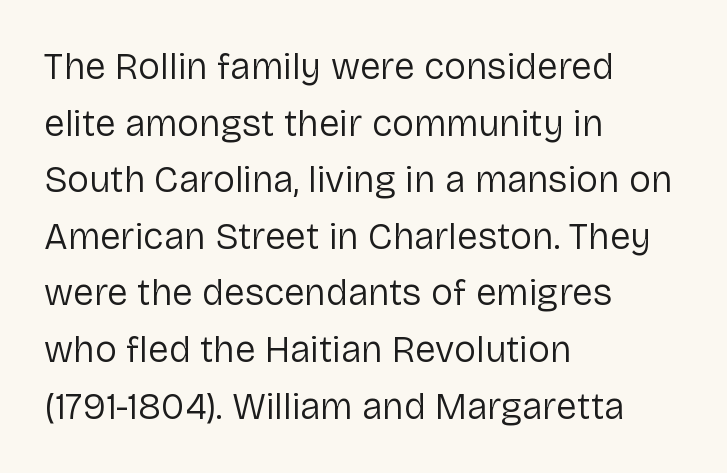
Q: Is the text bold? A: No.
Q: Is the text italic (slanted)? A: No, it is upright.
Q: Is the typeface a serif or a sans-serif typeface? A: Sans-serif.
Q: Is the text underlined? A: No.
Q: How is the paragraph aligned? A: Left-aligned.
Q: Is the spacing between letters normal or unusually wide? A: Normal.
Q: Is the spacing between lines tight, normal or loose? A: Normal.
Q: Width (condensed, normal, or wide)? A: Normal.
Q: Stroke contrast? A: Low.
Q: x-height? A: Medium.
Q: Monospaced? A: No.
